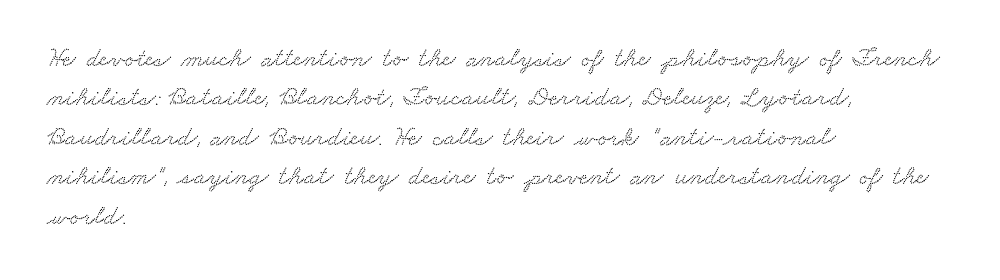
{"underline": "no", "align": "left", "line_spacing": "normal", "line_spacing_ratio": 1.46, "letter_spacing": "normal", "letter_spacing_em": 0.0, "glyph_px": 27}
